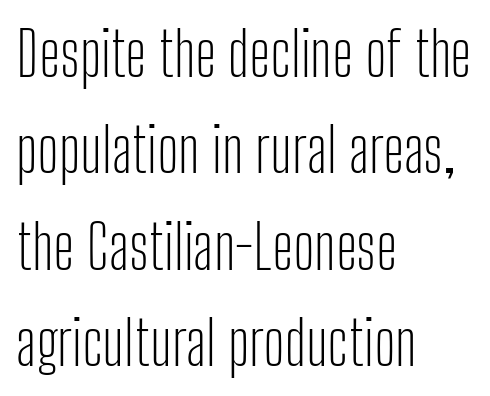
The image shows 61 px light, condensed sans-serif type, upright; set left-aligned, normal line spacing (1.58x), normal letter spacing, not underlined; low stroke contrast and a medium x-height.
